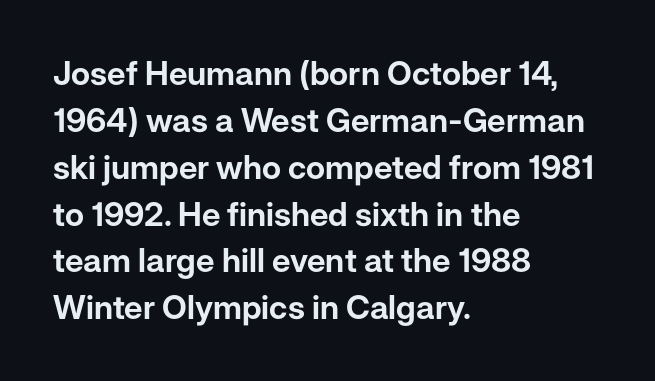
The image shows 33 px sans-serif type, upright; set left-aligned, normal line spacing (1.42x), normal letter spacing, not underlined; low stroke contrast and a medium x-height.
